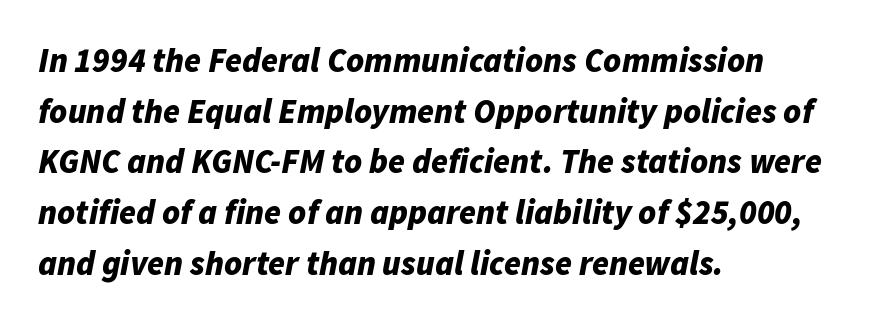
{"italic": "yes", "lean": "right", "slant_degrees": 11, "bold": "yes", "weight": "bold", "width": "normal", "stroke_contrast": "low", "x_height": "medium", "monospaced": "no", "underline": "no", "align": "left", "line_spacing": "normal", "line_spacing_ratio": 1.49, "letter_spacing": "normal", "letter_spacing_em": 0.0, "glyph_px": 34}
